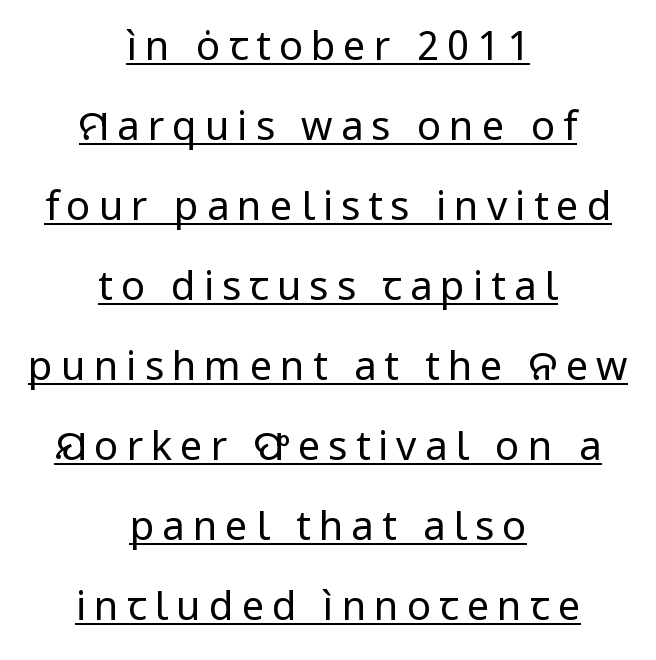
Q: Is the text bold? A: No.
Q: Is the text italic (slanted)? A: No, it is upright.
Q: Is the typeface a serif or a sans-serif typeface? A: Sans-serif.
Q: Is the text underlined? A: Yes.
Q: How is the paragraph aligned? A: Centered.
Q: Is the spacing between letters normal or unusually wide? A: Unusually wide.
Q: Is the spacing between lines tight, normal or loose? A: Loose.
Q: Width (condensed, normal, or wide)? A: Normal.
Q: Stroke contrast? A: Low.
Q: x-height? A: Medium.
Q: Monospaced? A: No.
